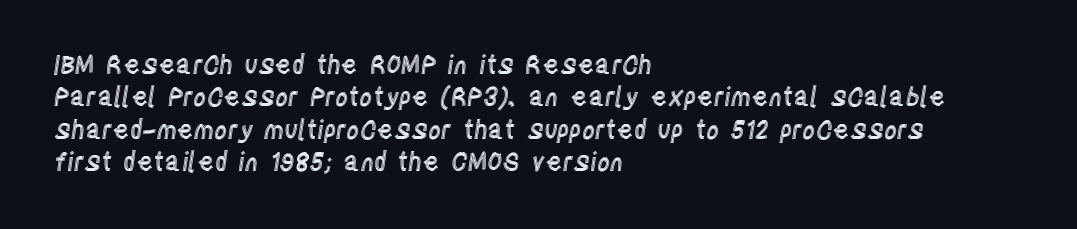
Q: Is the text italic (slanted)? A: Yes.
Q: Is the text underlined? A: No.
Q: How is the paragraph aligned? A: Left-aligned.
Q: Is the spacing between letters normal or unusually wide? A: Normal.
Q: Is the spacing between lines tight, normal or loose? A: Normal.
